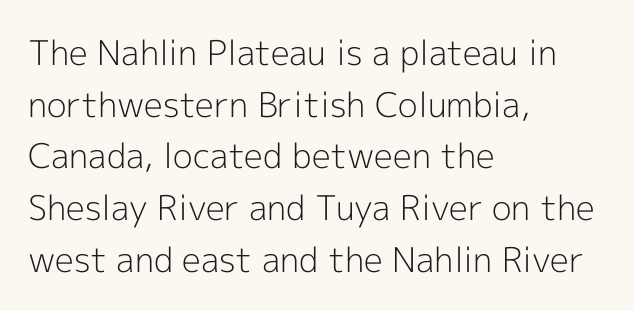
The image shows 34 px light sans-serif type, upright; set left-aligned, normal line spacing (1.52x), normal letter spacing, not underlined; a medium x-height.
